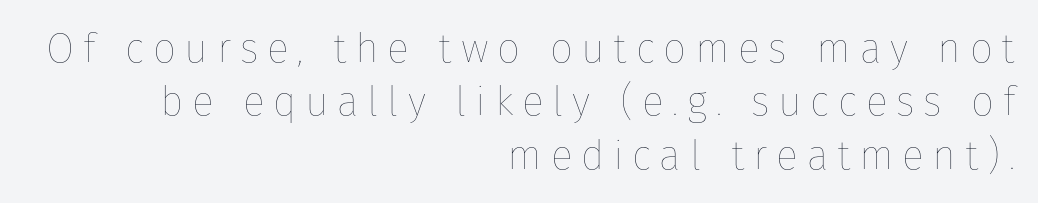
{"italic": "no", "bold": "no", "weight": "thin", "width": "normal", "stroke_contrast": "low", "x_height": "medium", "monospaced": "no", "underline": "no", "align": "right", "line_spacing": "normal", "line_spacing_ratio": 1.3, "letter_spacing": "wide", "letter_spacing_em": 0.21, "glyph_px": 41}
